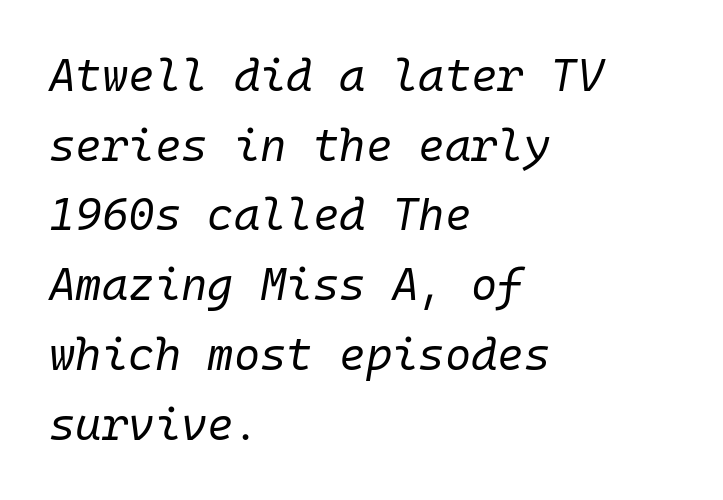
Q: Is the text bold? A: No.
Q: Is the text italic (slanted)? A: Yes, it leans right by about 10 degrees.
Q: Is the text underlined? A: No.
Q: How is the paragraph aligned? A: Left-aligned.
Q: Is the spacing between letters normal or unusually wide? A: Normal.
Q: Is the spacing between lines tight, normal or loose? A: Normal.
Q: Width (condensed, normal, or wide)? A: Normal.
Q: Stroke contrast? A: Low.
Q: x-height? A: Medium.
Q: Monospaced? A: Yes.
